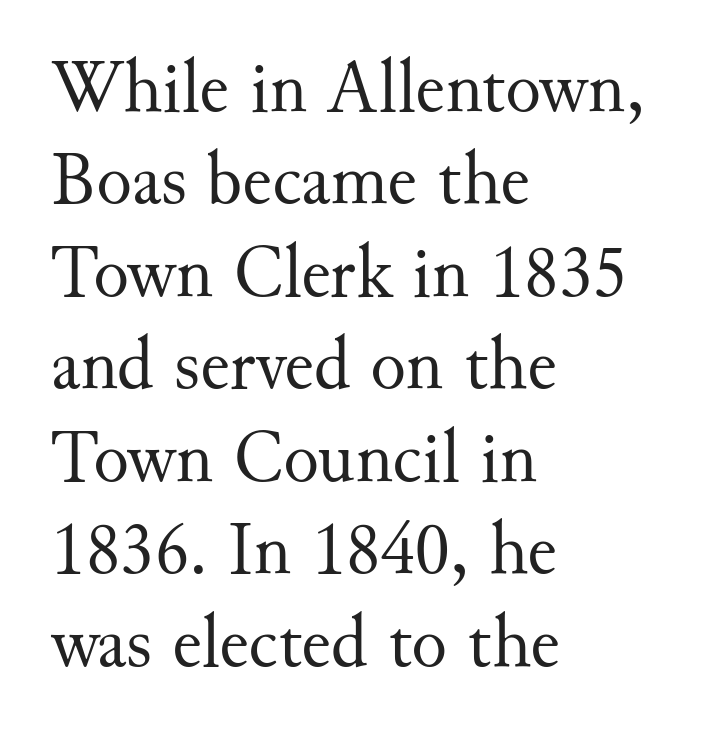
The image shows 74 px regular-weight serif type, upright; set left-aligned, normal line spacing (1.25x), normal letter spacing, not underlined; medium stroke contrast and a small x-height.
